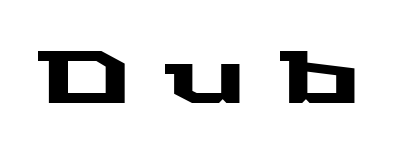
Character widths vary here, with narrow letters taking less room than wide ones. Students, note that the glyphs here are deliberately spaced far apart. The zone under the glyphs is completely vacant. Posture: upright roman. Letterform terminals end flat and unadorned throughout the passage.
